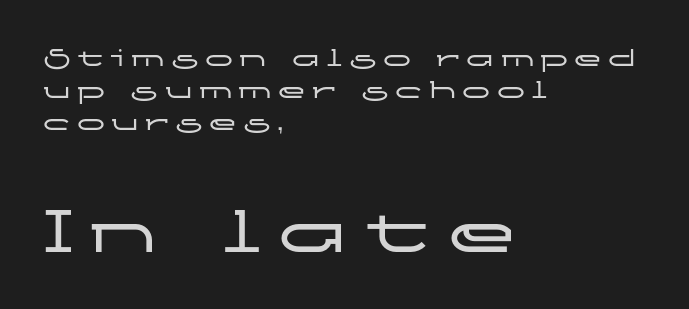
Leftover space on each line is placed entirely after the last word. Varying glyph widths throughout — classic text-font behaviour. Descenders hang freely into open space. Ordinary non-slanted type is in use.
